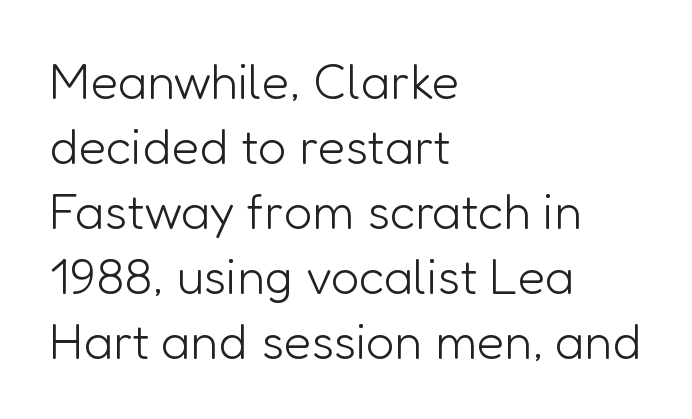
Q: Is the text bold? A: No.
Q: Is the text italic (slanted)? A: No, it is upright.
Q: Is the typeface a serif or a sans-serif typeface? A: Sans-serif.
Q: Is the text underlined? A: No.
Q: How is the paragraph aligned? A: Left-aligned.
Q: Is the spacing between letters normal or unusually wide? A: Normal.
Q: Is the spacing between lines tight, normal or loose? A: Normal.
Q: Width (condensed, normal, or wide)? A: Normal.
Q: Stroke contrast? A: Low.
Q: x-height? A: Medium.
Q: Monospaced? A: No.
